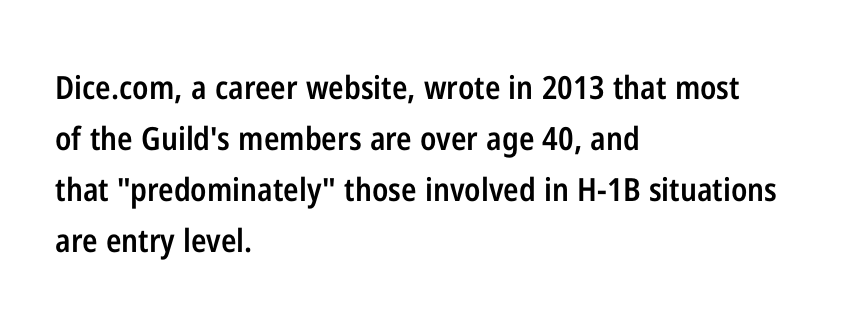
Q: Is the text bold? A: Semi-bold.
Q: Is the text italic (slanted)? A: No, it is upright.
Q: Is the typeface a serif or a sans-serif typeface? A: Sans-serif.
Q: Is the text underlined? A: No.
Q: How is the paragraph aligned? A: Left-aligned.
Q: Is the spacing between letters normal or unusually wide? A: Normal.
Q: Is the spacing between lines tight, normal or loose? A: Normal.
Q: Width (condensed, normal, or wide)? A: Condensed.
Q: Stroke contrast? A: Low.
Q: x-height? A: Medium.
Q: Monospaced? A: No.
